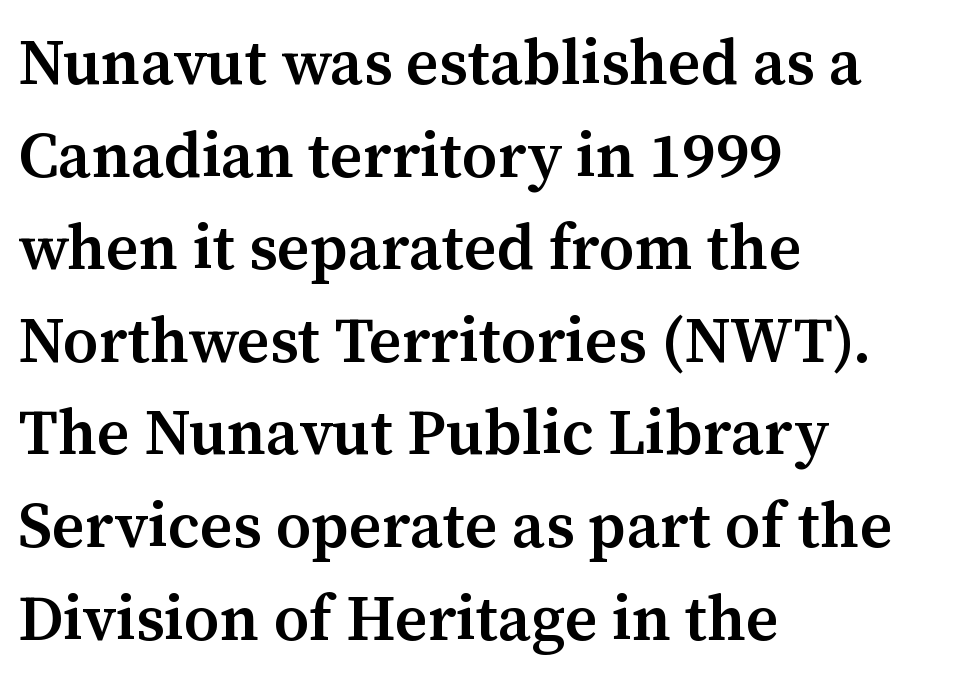
{"serif": "yes", "italic": "no", "bold": "semi", "weight": "semibold", "width": "normal", "stroke_contrast": "medium", "x_height": "medium", "monospaced": "no", "underline": "no", "align": "left", "line_spacing": "normal", "line_spacing_ratio": 1.47, "letter_spacing": "normal", "letter_spacing_em": 0.0, "glyph_px": 63}
